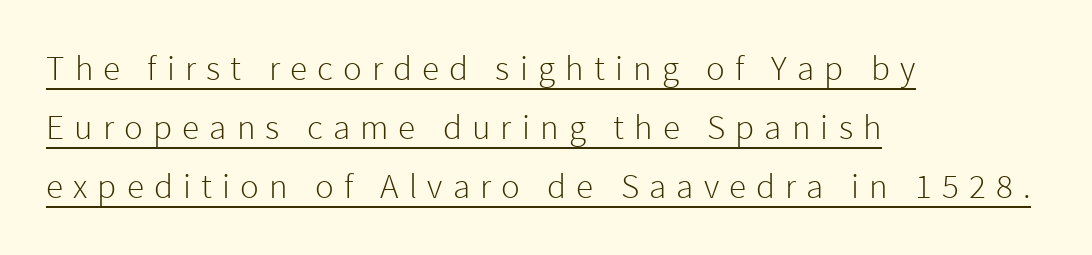
The passage is arranged the way most books set body copy — flush left. Is this a heavy cut? Hardly; it is regular or lighter. These lines were composed using upright roman letters. The string is rendered with underlining switched on.
